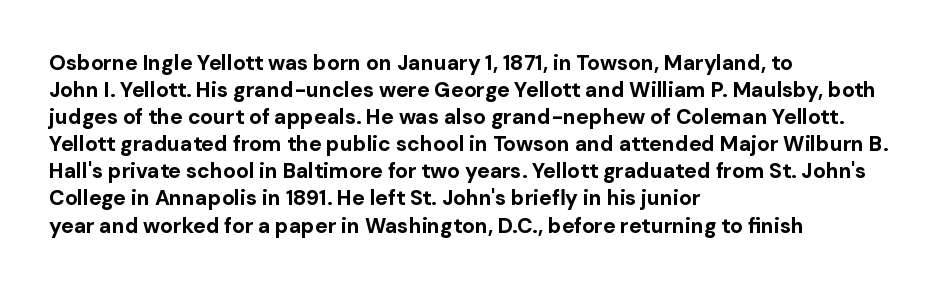
The space directly below the letters is spotless. In terms of leading, this rendering sits right in the middle. Notice how the stems are strictly vertical — no italics here. Honestly, the letter spacing is just normal — you wouldn't notice it. Typesetter's note: full bold, strokes at maximum text heaviness.
